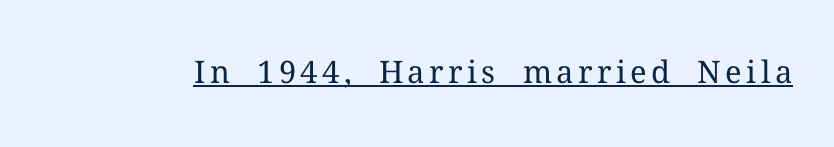
{"serif": "yes", "italic": "no", "bold": "no", "weight": "regular", "width": "normal", "stroke_contrast": "medium", "x_height": "medium", "monospaced": "no", "underline": "yes", "glyph_px": 31}
